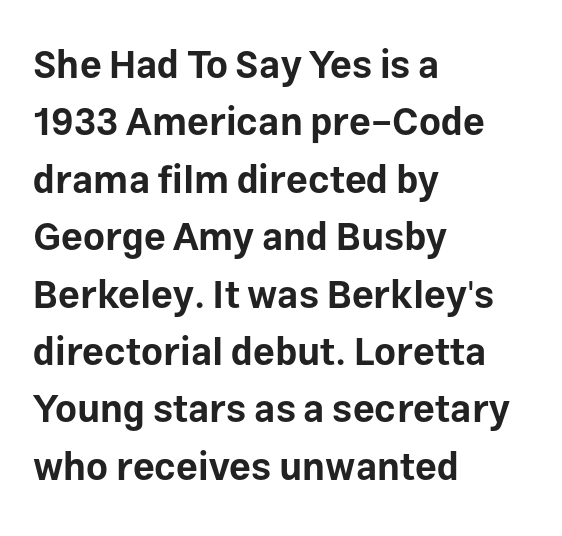
Q: Is the text bold? A: Yes.
Q: Is the text italic (slanted)? A: No, it is upright.
Q: Is the typeface a serif or a sans-serif typeface? A: Sans-serif.
Q: Is the text underlined? A: No.
Q: How is the paragraph aligned? A: Left-aligned.
Q: Is the spacing between letters normal or unusually wide? A: Normal.
Q: Is the spacing between lines tight, normal or loose? A: Normal.
Q: Width (condensed, normal, or wide)? A: Normal.
Q: Stroke contrast? A: Low.
Q: x-height? A: Medium.
Q: Monospaced? A: No.
